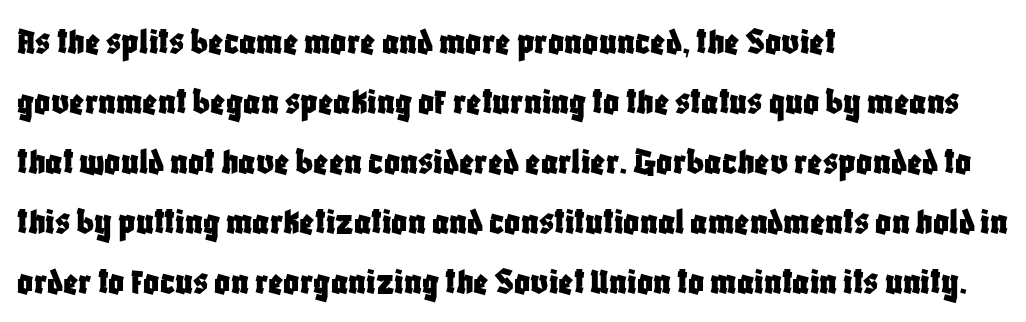
A typesetter would label this face a sans. Think of a printed novel: that variable character pitch is what you see here. Words float on clear page, feet unadorned. Tracking here is standard; glyphs follow each other at the usual distance.
